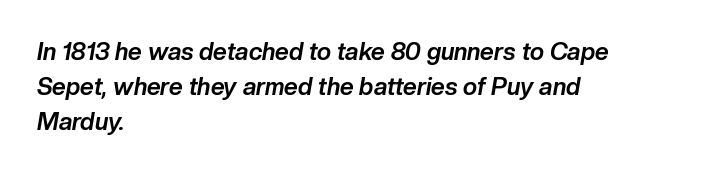
The image shows 24 px bold type, italic (leaning right); set left-aligned, normal line spacing (1.45x), normal letter spacing, not underlined.
